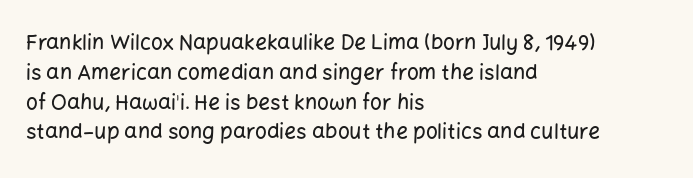
The image shows 21 px text type, upright; set left-aligned, normal line spacing (1.42x), normal letter spacing, not underlined.
